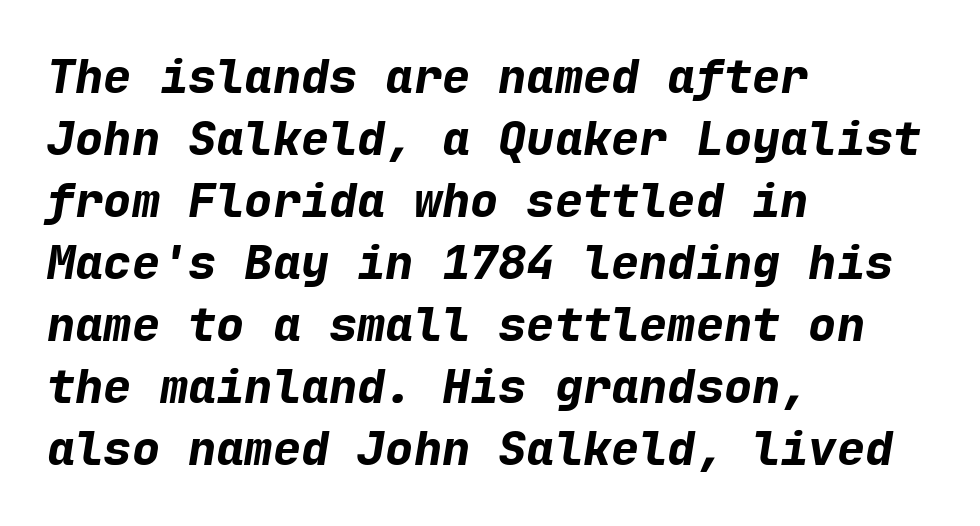
Fixed-width glyphs throughout — classic coding-font behaviour. This is oblique type, the kind used for emphasis or titles. This rendering uses left alignment, leaving the right contour irregular. Leading matches the norm, producing a regular column.
